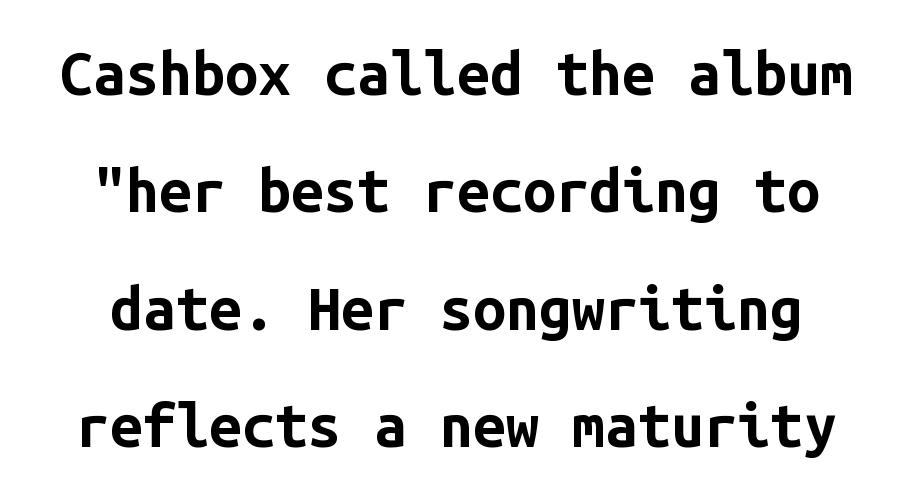
The image shows 59 px bold sans-serif type, upright, monospaced; set loose line spacing (1.99x), normal letter spacing, not underlined; low stroke contrast and a medium x-height.
